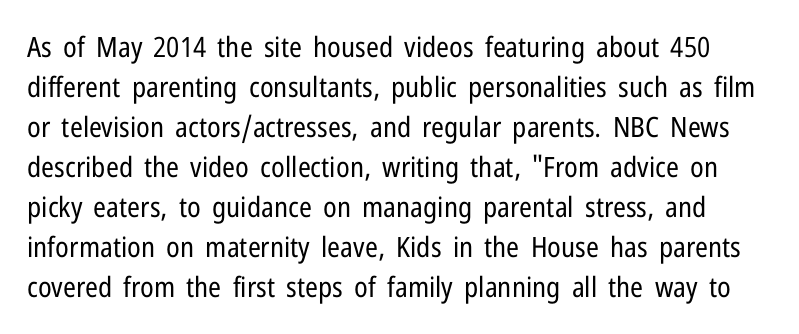
Q: Is the text bold? A: No.
Q: Is the text italic (slanted)? A: No, it is upright.
Q: Is the typeface a serif or a sans-serif typeface? A: Sans-serif.
Q: Is the text underlined? A: No.
Q: Is the spacing between letters normal or unusually wide? A: Normal.
Q: Is the spacing between lines tight, normal or loose? A: Normal.
Q: Width (condensed, normal, or wide)? A: Condensed.
Q: Stroke contrast? A: Low.
Q: x-height? A: Medium.
Q: Monospaced? A: No.
